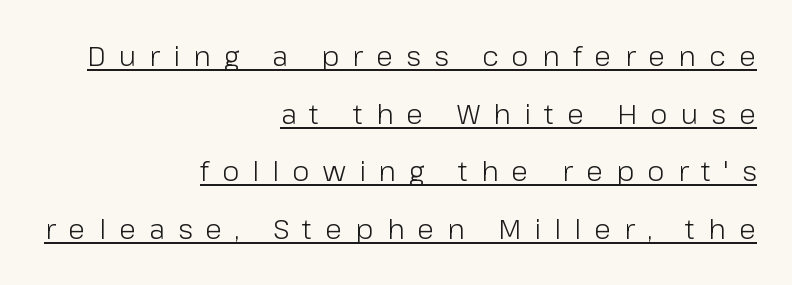
{"serif": "no", "italic": "no", "bold": "no", "weight": "light", "width": "normal", "stroke_contrast": "low", "x_height": "medium", "monospaced": "no", "underline": "yes", "align": "right", "line_spacing": "loose", "line_spacing_ratio": 2.06, "letter_spacing": "wide", "letter_spacing_em": 0.47, "glyph_px": 28}
